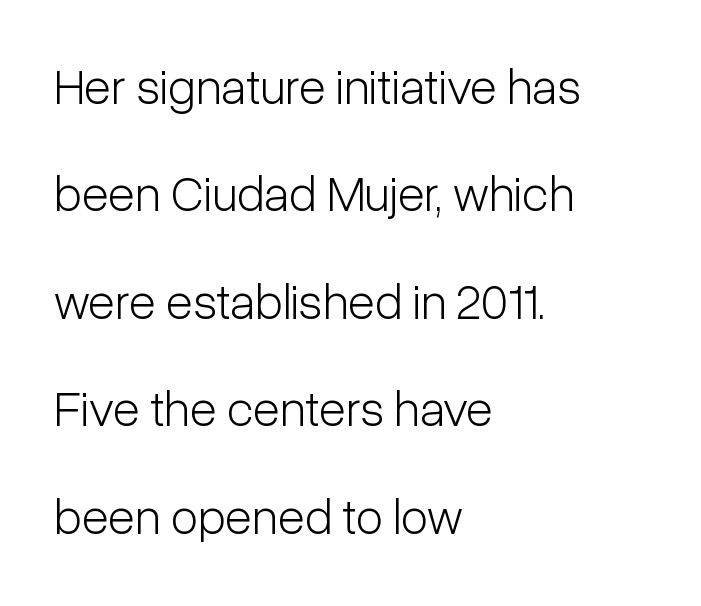
{"serif": "no", "italic": "no", "bold": "no", "weight": "light", "width": "condensed", "stroke_contrast": "low", "x_height": "medium", "monospaced": "no", "underline": "no", "align": "left", "line_spacing": "loose", "line_spacing_ratio": 2.15, "letter_spacing": "normal", "letter_spacing_em": 0.0, "glyph_px": 50}
